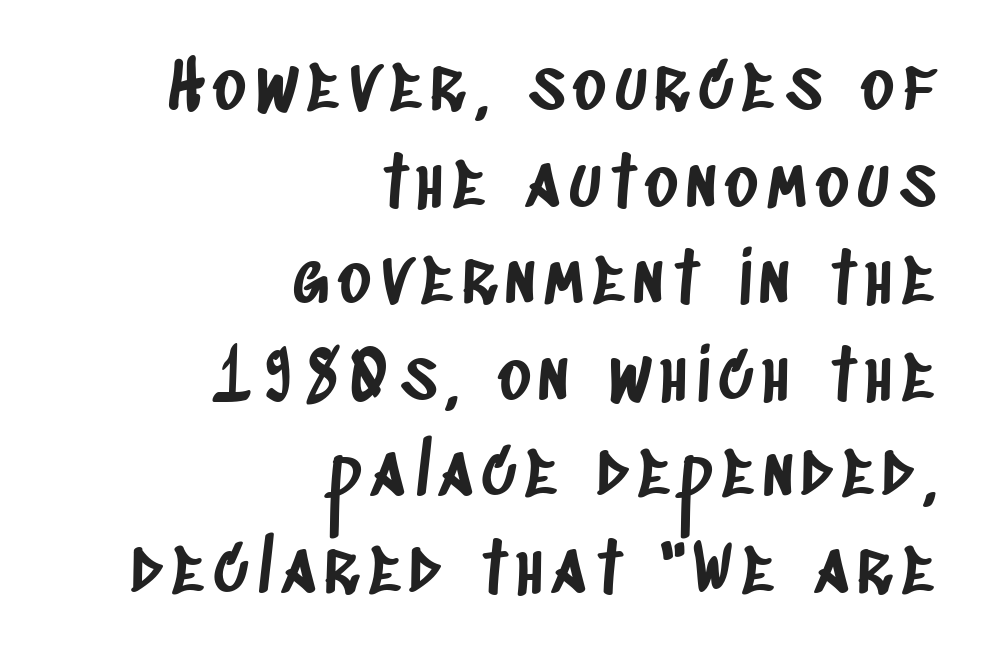
The image shows 71 px condensed sans-serif type; set right-aligned, normal line spacing (1.36x), not underlined; low stroke contrast and a large x-height.
